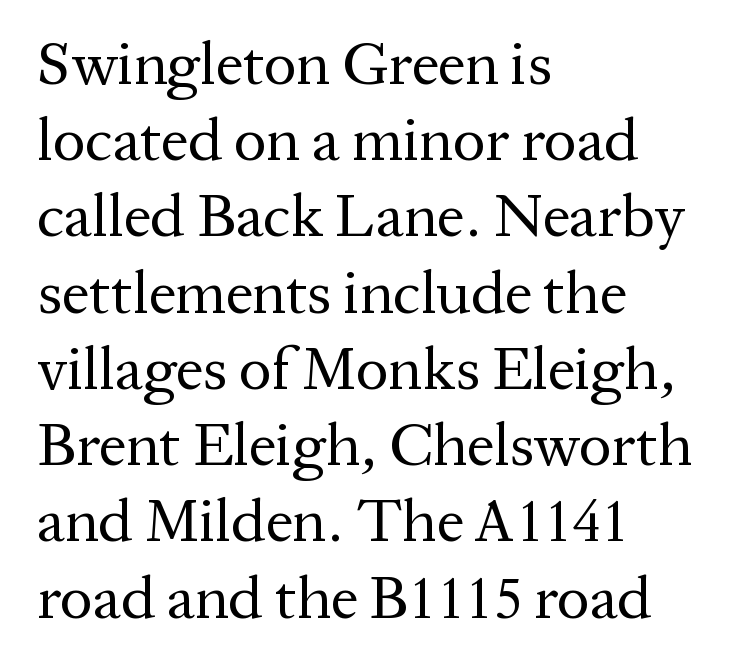
Here the glyphs are tracked normally, forming tight word shapes. Stroke terminals: seriffed. Tall strokes in this sample are plumb rather than angled. Horizontal alignment here is leftward, the default for most running prose. This is not heavy type; no bold has been used.
